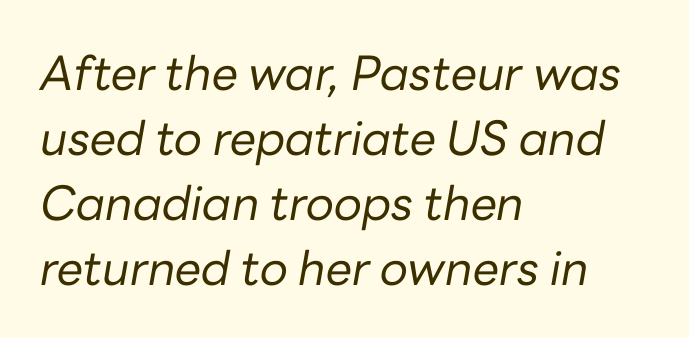
Is there much room between lines? A standard amount, neither cramped nor airy. Rule under the text: the space is simply empty. These lines were composed using italics. The letterforms sit at book weight or below.
